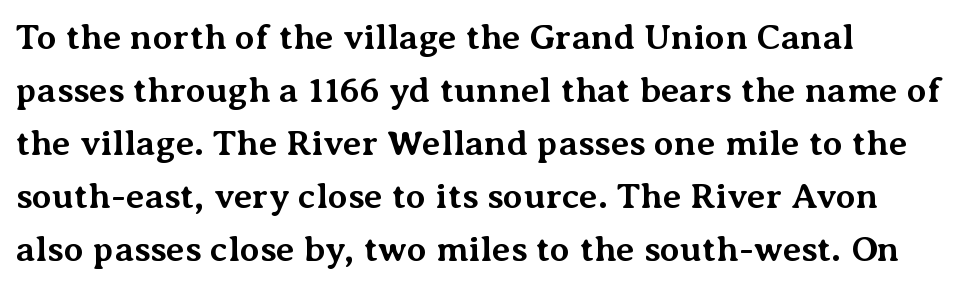
Q: Is the text bold? A: Yes.
Q: Is the text italic (slanted)? A: No, it is upright.
Q: Is the typeface a serif or a sans-serif typeface? A: Serif.
Q: Is the text underlined? A: No.
Q: How is the paragraph aligned? A: Left-aligned.
Q: Is the spacing between letters normal or unusually wide? A: Normal.
Q: Is the spacing between lines tight, normal or loose? A: Normal.
Q: Width (condensed, normal, or wide)? A: Normal.
Q: Stroke contrast? A: Medium.
Q: x-height? A: Medium.
Q: Monospaced? A: No.
